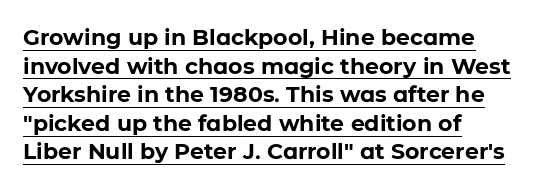
The image shows 22 px bold type, upright; set left-aligned, normal line spacing (1.3x), normal letter spacing, underlined.
